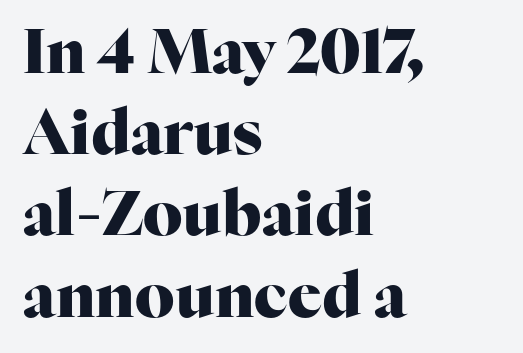
The image shows 62 px heavy serif type, upright; set left-aligned, normal line spacing (1.31x), normal letter spacing, not underlined; high stroke contrast and a medium x-height.
